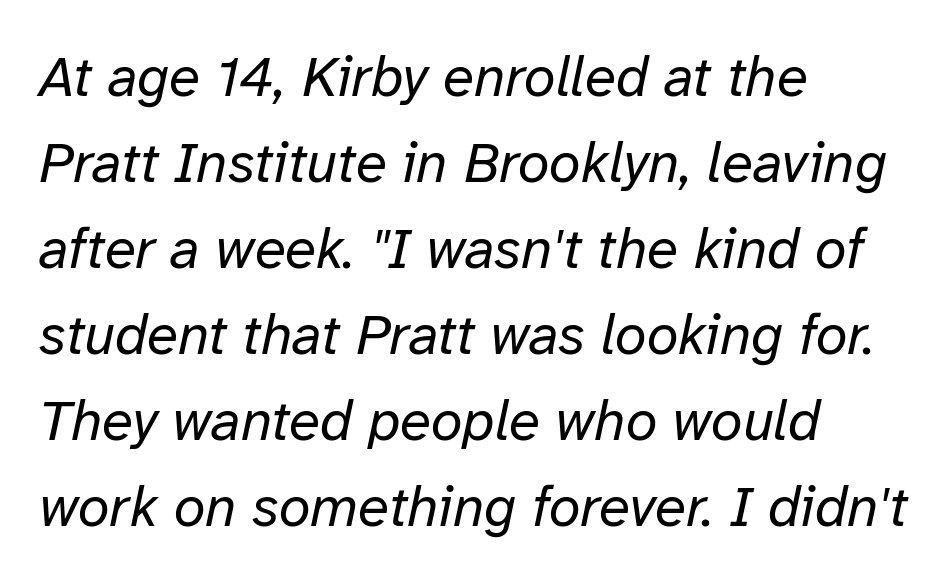
{"italic": "yes", "lean": "right", "slant_degrees": 12, "bold": "no", "weight": "regular", "width": "normal", "stroke_contrast": "low", "x_height": "medium", "monospaced": "no", "underline": "no", "align": "left", "line_spacing": "normal", "line_spacing_ratio": 1.51, "letter_spacing": "normal", "letter_spacing_em": 0.0, "glyph_px": 57}
